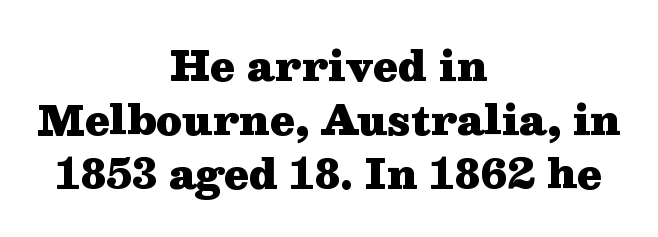
Q: Is the text bold? A: Yes.
Q: Is the text italic (slanted)? A: No, it is upright.
Q: Is the typeface a serif or a sans-serif typeface? A: Serif.
Q: Is the text underlined? A: No.
Q: How is the paragraph aligned? A: Centered.
Q: Is the spacing between letters normal or unusually wide? A: Normal.
Q: Is the spacing between lines tight, normal or loose? A: Normal.
Q: Width (condensed, normal, or wide)? A: Wide.
Q: Stroke contrast? A: Medium.
Q: x-height? A: Medium.
Q: Monospaced? A: No.
